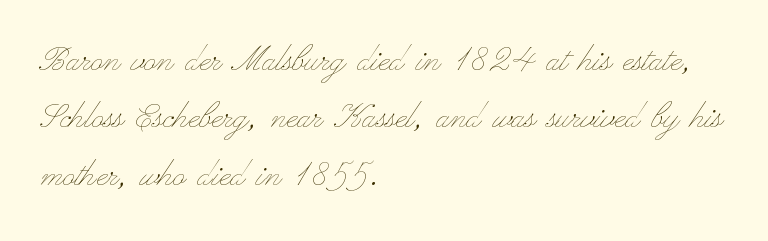
The image shows 41 px thin, wide type; set left-aligned, normal line spacing (1.4x), normal letter spacing, not underlined; low stroke contrast and a small x-height.
